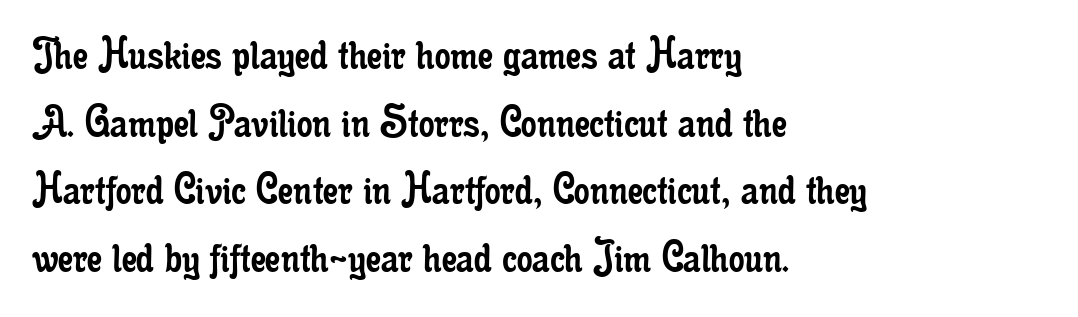
Q: Is the text bold? A: No.
Q: Is the text italic (slanted)? A: No, it is upright.
Q: Is the typeface a serif or a sans-serif typeface? A: Serif.
Q: Is the text underlined? A: No.
Q: How is the paragraph aligned? A: Left-aligned.
Q: Is the spacing between letters normal or unusually wide? A: Normal.
Q: Is the spacing between lines tight, normal or loose? A: Normal.
Q: Width (condensed, normal, or wide)? A: Condensed.
Q: Stroke contrast? A: Low.
Q: x-height? A: Small.
Q: Monospaced? A: No.
